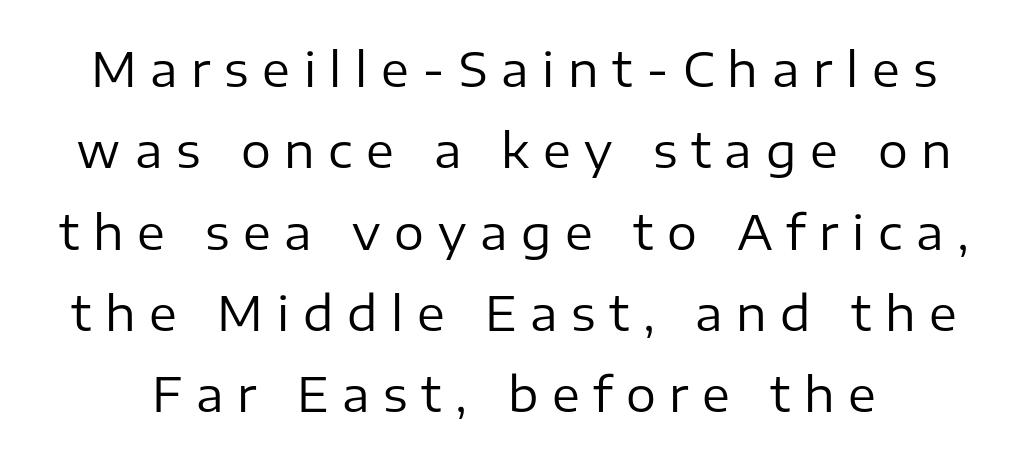
The image shows 47 px regular-weight sans-serif type, upright; set line spacing 1.73x, unusually wide letter spacing (+0.29 em), not underlined; low stroke contrast and a medium x-height.
